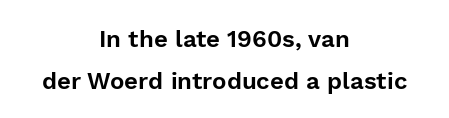
{"italic": "no", "underline": "no", "align": "center", "line_spacing_ratio": 1.74, "letter_spacing": "normal", "letter_spacing_em": 0.0, "glyph_px": 24}
